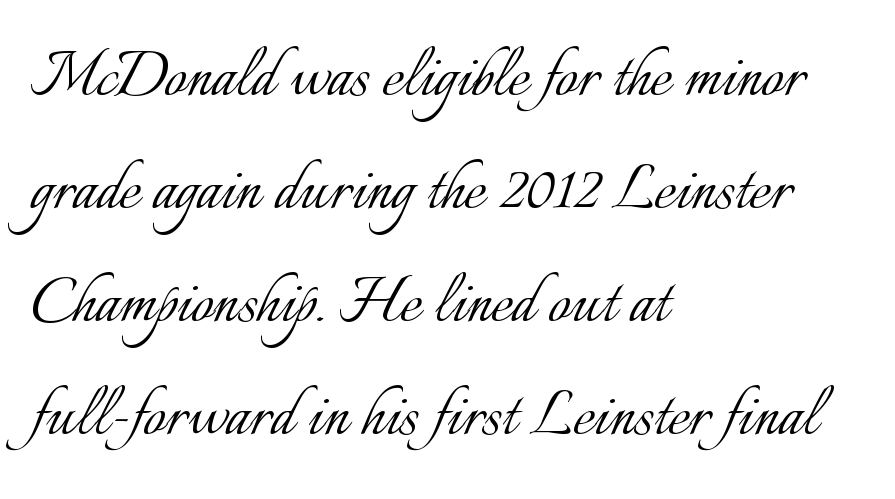
The image shows 79 px light type; set left-aligned, normal line spacing (1.43x), normal letter spacing, not underlined; low stroke contrast and a small x-height.
